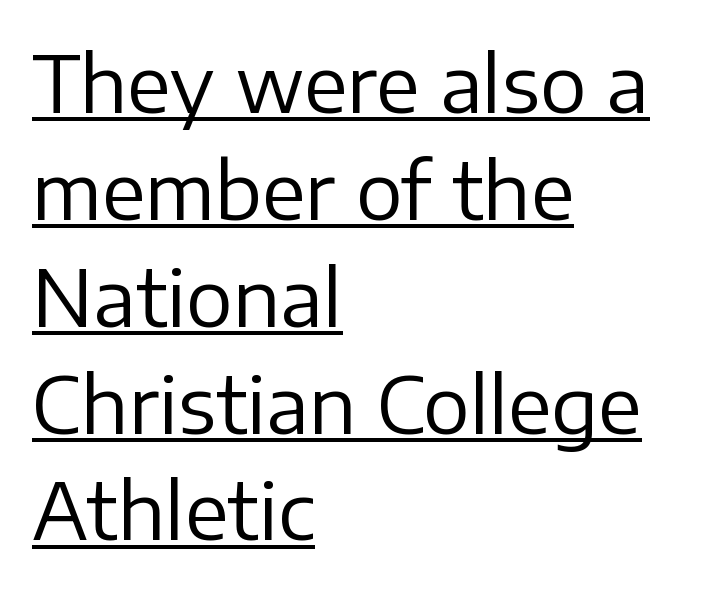
The image shows 78 px regular-weight sans-serif type, upright; set left-aligned, normal line spacing (1.37x), normal letter spacing, underlined; low stroke contrast and a medium x-height.
